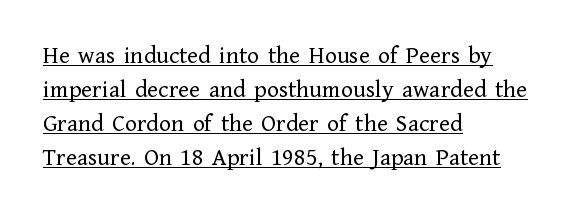
The cut favours lightness, reaching ordinary text weight at its darkest. The passage is arranged the way most books set body copy — flush left. Ordinary non-slanted type is in use. This sample carries an underscore along the baseline area.
